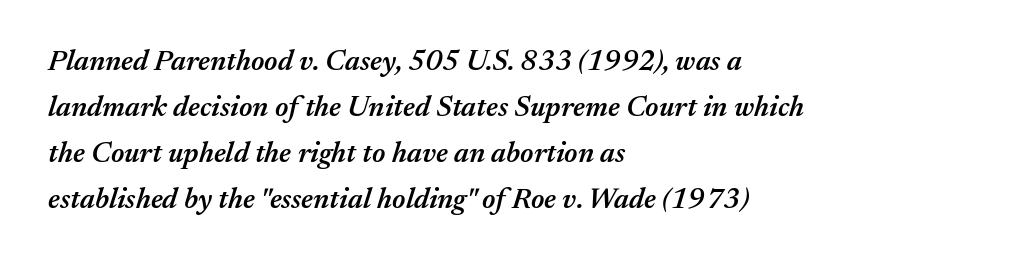
These lines stack with their left ends in a neat column. The block of text has a typical density, with ordinary space between rows. The strip under each line holds only bare page. You can tell it's italic because the verticals aren't actually vertical. Each letter keeps its own natural width here, so spacing adapts to shape. The letters sit at their default tracking, neither squeezed nor spread.
